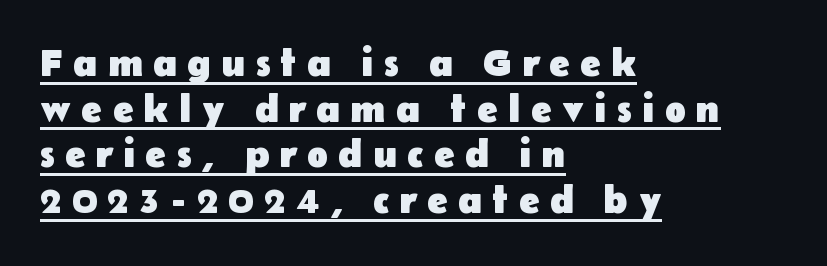
Leftover space on each line is placed entirely after the last word. The characters look thick and weighty, a clear bold. Observe the wide spacing: letters keep a clear distance from each other. Think of a printed novel: that variable character pitch is what you see here. The font family rendered here belongs to the sans-serif group. This is the regular roman posture of the typeface.
